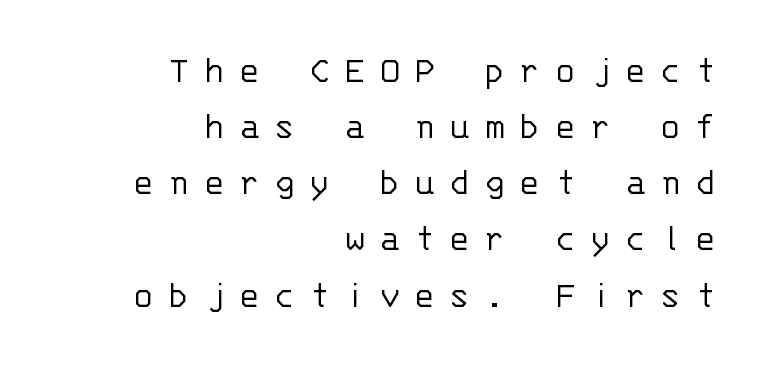
The image shows 39 px light sans-serif type, upright, monospaced; set right-aligned, normal line spacing (1.44x), unusually wide letter spacing (+0.36 em), not underlined; low stroke contrast and a large x-height.
